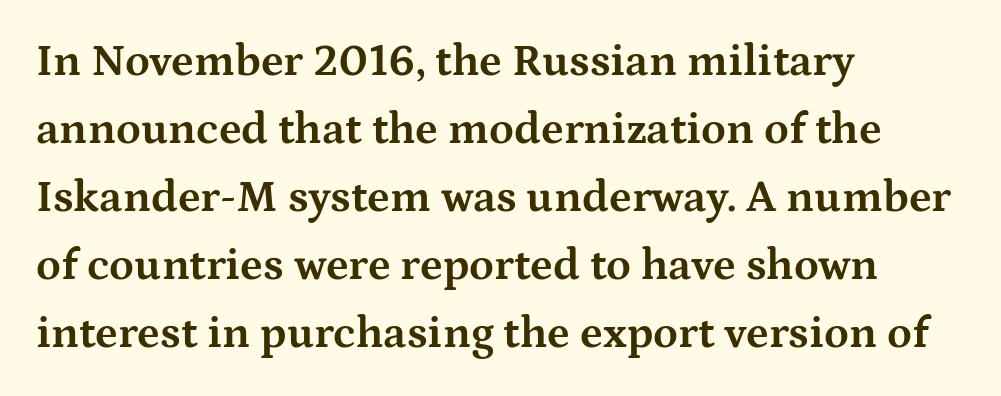
The image shows 45 px bold, wide serif type, upright; set left-aligned, normal line spacing (1.51x), normal letter spacing, not underlined; medium stroke contrast and a medium x-height.
